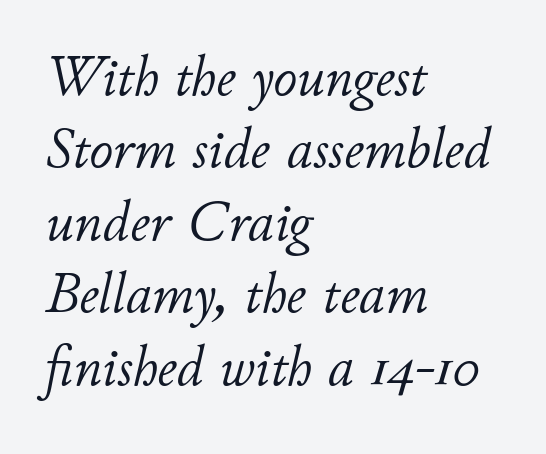
{"italic": "yes", "lean": "right", "slant_degrees": 11, "bold": "no", "weight": "light", "width": "normal", "stroke_contrast": "low", "x_height": "small", "monospaced": "no", "underline": "no", "align": "left", "line_spacing": "normal", "line_spacing_ratio": 1.25, "letter_spacing": "normal", "letter_spacing_em": 0.0, "glyph_px": 58}
